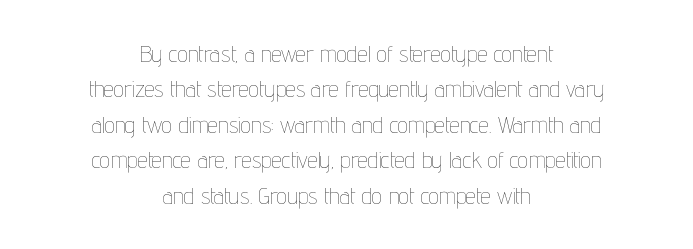
Every stem runs plumb, perpendicular to the baseline. Teacher's note: observe the equal gaps on both sides — that is centered alignment. Vertical stems look standard width or narrower in stroke. Tracking here is standard; glyphs follow each other at the usual distance.
